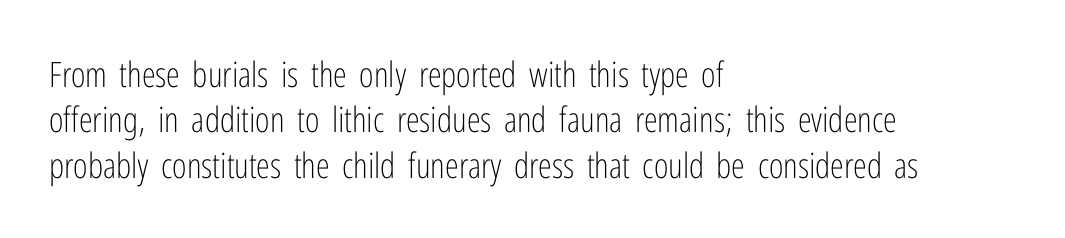
These lines are rendered in a variable-pitch font. Posture: vertical. The rag falls on the right side of this text block. The face looks like a standard text weight, possibly lighter.
